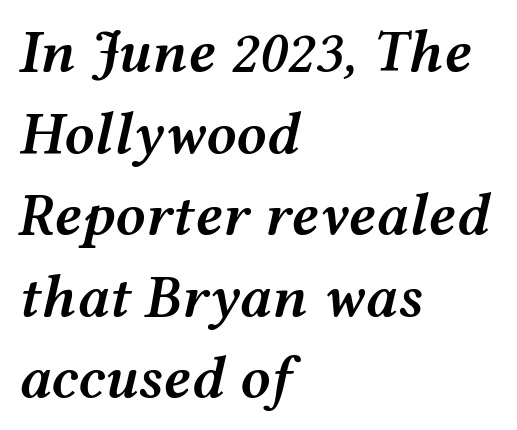
Q: Is the text bold? A: Semi-bold.
Q: Is the text italic (slanted)? A: Yes, it leans right by about 12 degrees.
Q: Is the text underlined? A: No.
Q: How is the paragraph aligned? A: Left-aligned.
Q: Is the spacing between letters normal or unusually wide? A: Normal.
Q: Is the spacing between lines tight, normal or loose? A: Normal.
Q: Width (condensed, normal, or wide)? A: Wide.
Q: Stroke contrast? A: Medium.
Q: x-height? A: Medium.
Q: Monospaced? A: No.
